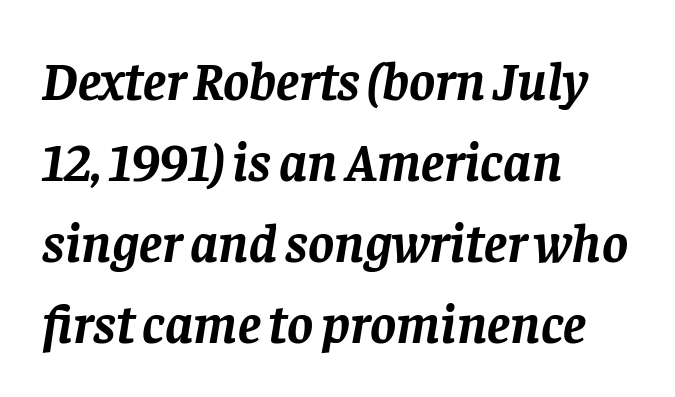
{"serif": "yes", "italic": "yes", "lean": "right", "slant_degrees": 8, "bold": "yes", "weight": "semibold", "width": "normal", "stroke_contrast": "low", "x_height": "large", "monospaced": "no", "underline": "no", "align": "left", "line_spacing": "normal", "line_spacing_ratio": 1.47, "letter_spacing": "normal", "letter_spacing_em": 0.0, "glyph_px": 55}
